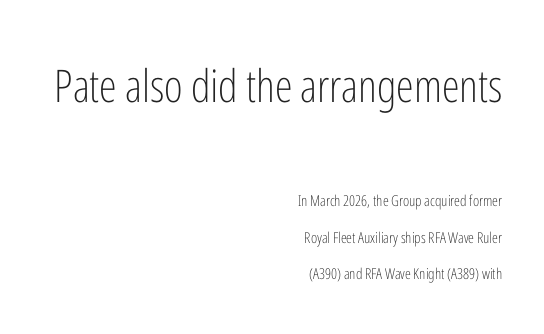
Are there feet on the stems? There aren't — it's a sans. Each letter keeps its own natural width here, so spacing adapts to shape. The lines are spread far apart with generous leading. The passage shown is not underscored anywhere. A flush-right, rag-left setting is used for this passage. Block one is the big one; block two sits smaller underneath.
